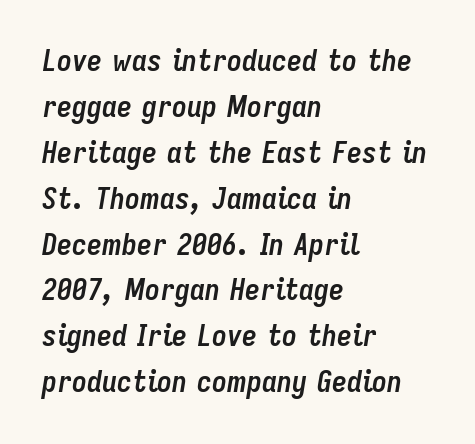
The image shows 30 px semibold, condensed type, italic (leaning right); set left-aligned, normal line spacing (1.53x), normal letter spacing, not underlined; low stroke contrast and a medium x-height.
